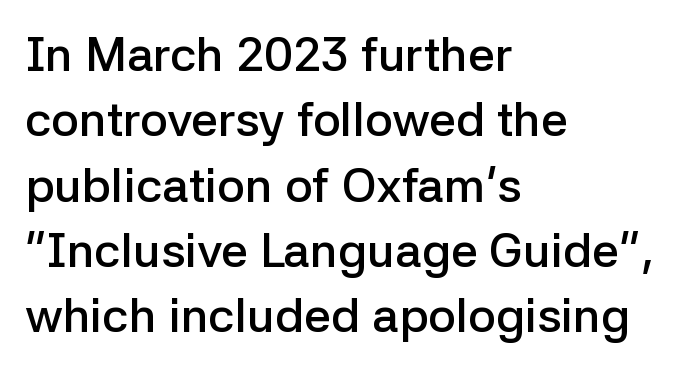
The image shows 48 px semibold sans-serif type, upright; set left-aligned, normal line spacing (1.36x), normal letter spacing, not underlined; low stroke contrast and a medium x-height.
